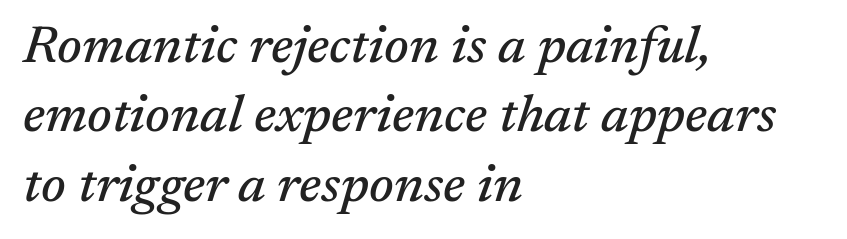
The image shows 53 px serif type, italic (leaning right); set left-aligned, normal line spacing (1.31x), normal letter spacing, not underlined; medium stroke contrast and a medium x-height.
